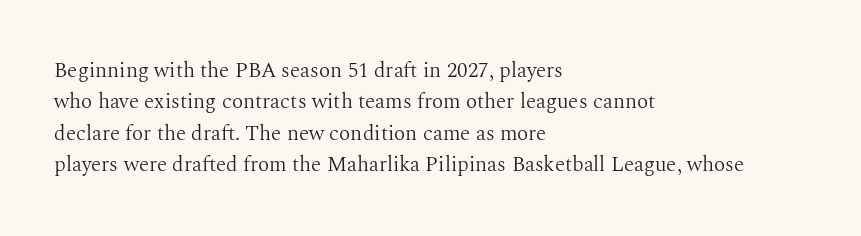
Q: Is the text bold? A: No.
Q: Is the text italic (slanted)? A: No, it is upright.
Q: Is the text underlined? A: No.
Q: How is the paragraph aligned? A: Left-aligned.
Q: Is the spacing between letters normal or unusually wide? A: Normal.
Q: Is the spacing between lines tight, normal or loose? A: Normal.
